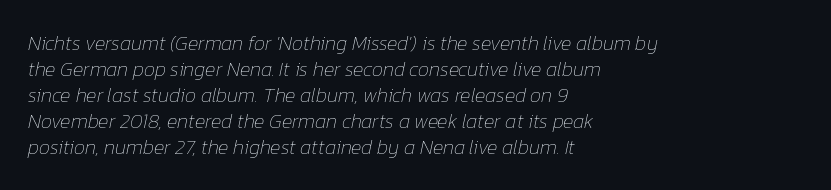
The image shows 20 px text type, italic (leaning right); set left-aligned, normal line spacing (1.3x), normal letter spacing, not underlined.
